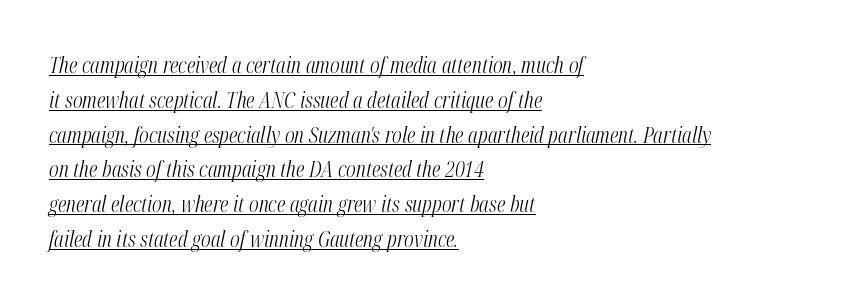
The image shows 22 px text type, italic (leaning right); set left-aligned, normal line spacing (1.58x), normal letter spacing, underlined.
